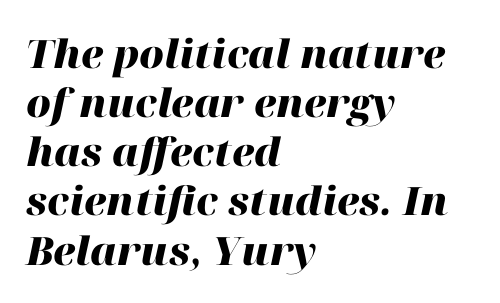
Q: Is the text bold? A: Yes.
Q: Is the text italic (slanted)? A: Yes, it leans right by about 12 degrees.
Q: Is the text underlined? A: No.
Q: How is the paragraph aligned? A: Left-aligned.
Q: Is the spacing between letters normal or unusually wide? A: Normal.
Q: Is the spacing between lines tight, normal or loose? A: Normal.
Q: Width (condensed, normal, or wide)? A: Normal.
Q: Stroke contrast? A: High.
Q: x-height? A: Medium.
Q: Monospaced? A: No.
